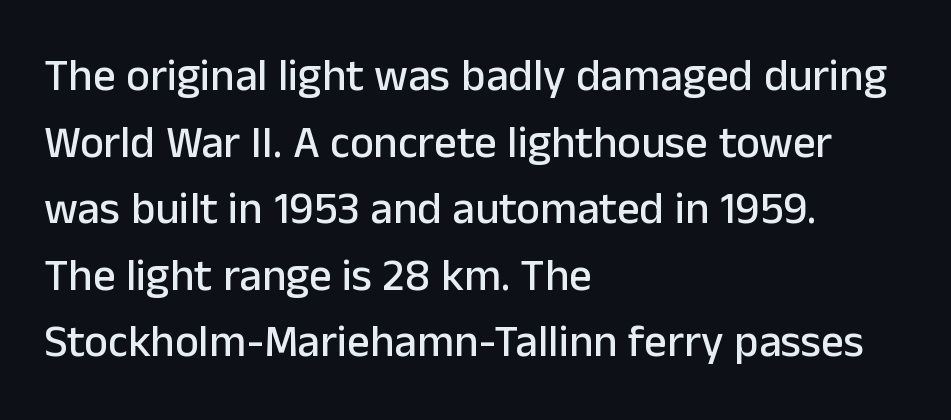
The image shows 45 px sans-serif type, upright; set left-aligned, normal line spacing (1.48x), normal letter spacing, not underlined; low stroke contrast and a medium x-height.
